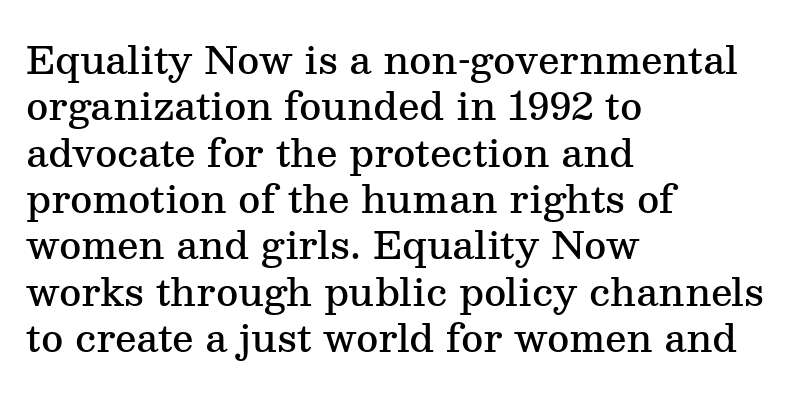
The image shows 38 px semibold serif type, upright; set left-aligned, line spacing 1.22x, normal letter spacing, not underlined; medium stroke contrast and a medium x-height.
